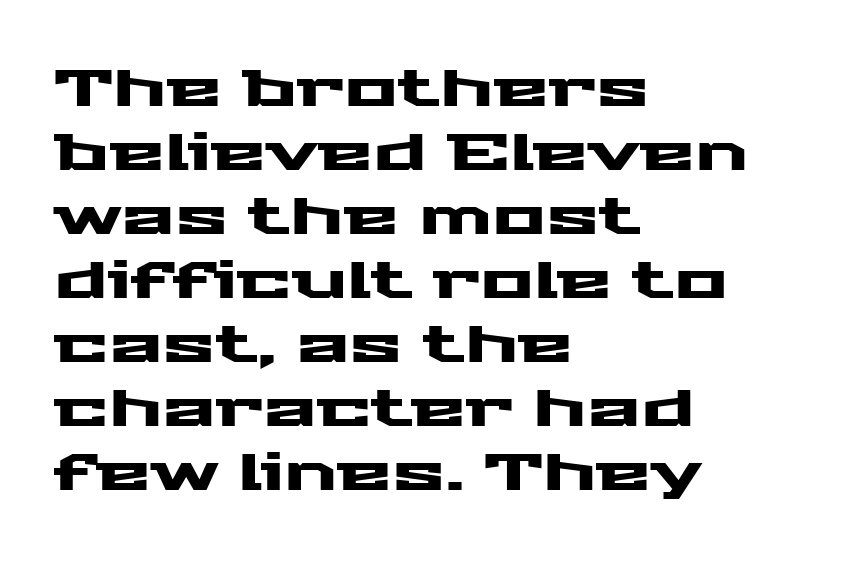
Q: Is the text italic (slanted)? A: No, it is upright.
Q: Is the typeface a serif or a sans-serif typeface? A: Sans-serif.
Q: Is the text underlined? A: No.
Q: How is the paragraph aligned? A: Left-aligned.
Q: Is the spacing between letters normal or unusually wide? A: Normal.
Q: Is the spacing between lines tight, normal or loose? A: Normal.
Q: Width (condensed, normal, or wide)? A: Wide.
Q: Stroke contrast? A: Medium.
Q: x-height? A: Medium.
Q: Monospaced? A: No.
